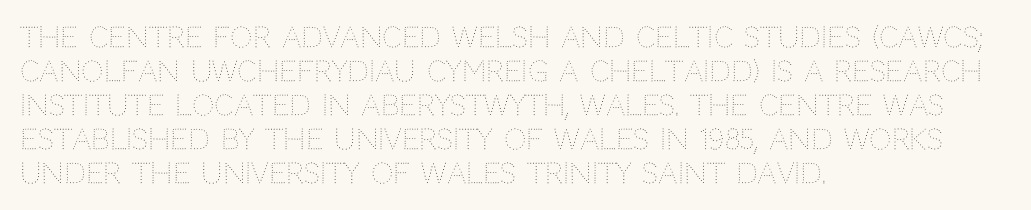
Characters follow at the spacing the type designer built in. A quiet, ordinary-to-light weight characterises the typeface. Each letter keeps its own natural width here, so spacing adapts to shape. One-word summary of the alignment: left. The gap between lines stays unmarked. Is there any slant? The stems are plumb.
